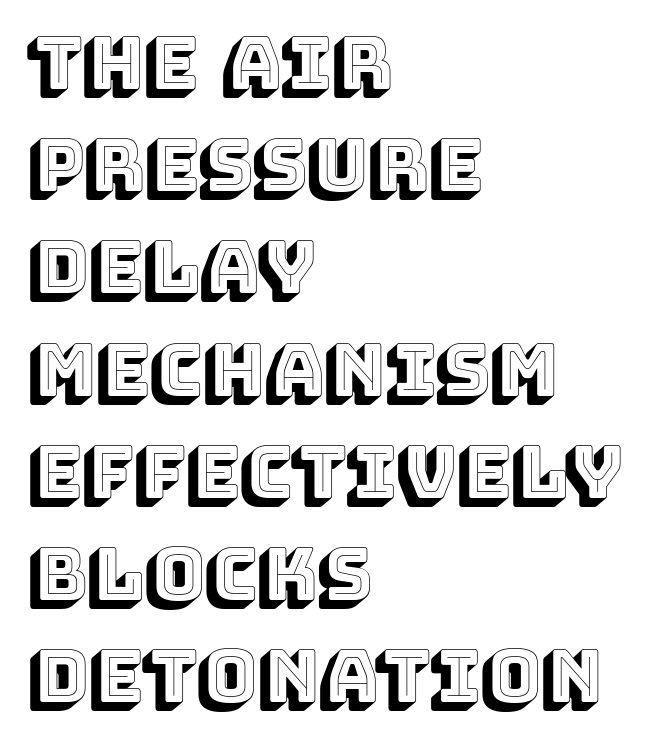
If you drew a ruler down the left edge, every line would touch it. Beneath every word, the page is bare. Notice how descenders clear the ascenders below comfortably — that's standard leading. Looks like regular typesetting: each glyph gets only the width it needs. Spacing between characters is what you'd get straight out of the box. Every character sits straight up, as roman type does.
